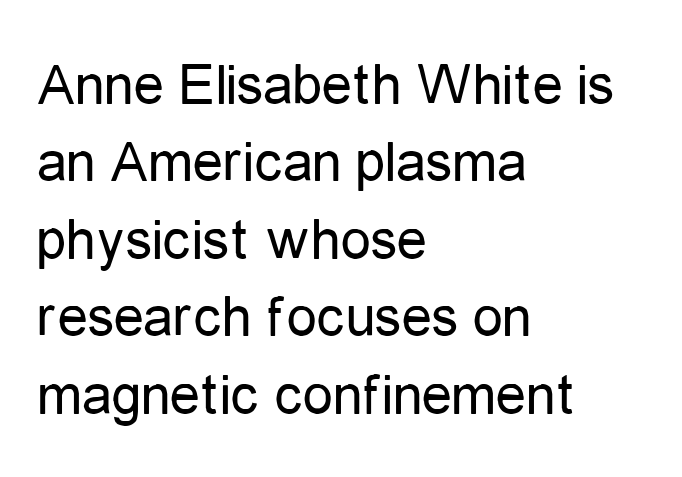
Q: Is the text bold? A: No.
Q: Is the text italic (slanted)? A: No, it is upright.
Q: Is the typeface a serif or a sans-serif typeface? A: Sans-serif.
Q: Is the text underlined? A: No.
Q: How is the paragraph aligned? A: Left-aligned.
Q: Is the spacing between letters normal or unusually wide? A: Normal.
Q: Is the spacing between lines tight, normal or loose? A: Normal.
Q: Width (condensed, normal, or wide)? A: Condensed.
Q: Stroke contrast? A: Low.
Q: x-height? A: Medium.
Q: Monospaced? A: No.
